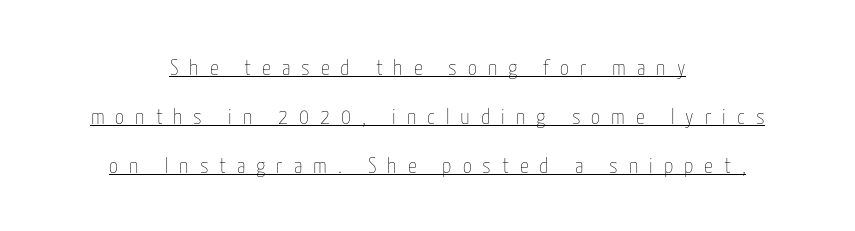
{"italic": "no", "bold": "no", "underline": "yes", "align": "center", "line_spacing": "loose", "line_spacing_ratio": 2.22, "letter_spacing": "wide", "letter_spacing_em": 0.5, "glyph_px": 22}
